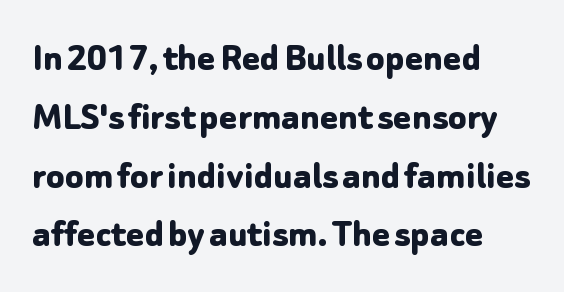
Short note: letters normally spaced. Honestly, there is no underline to notice here at all. The letters advance in unequal steps, a hallmark of proportional type. Typographically, this falls in the sans-serif category.
